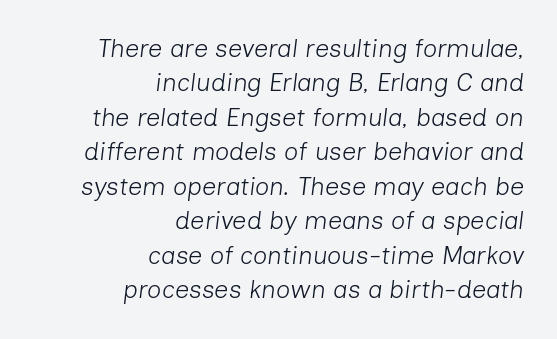
Evenly set lines give the paragraph a standard silhouette. Letter spacing: default. The typesetting does not lean heavy: it is not bold. The rendering applies a slant to the glyphs.
